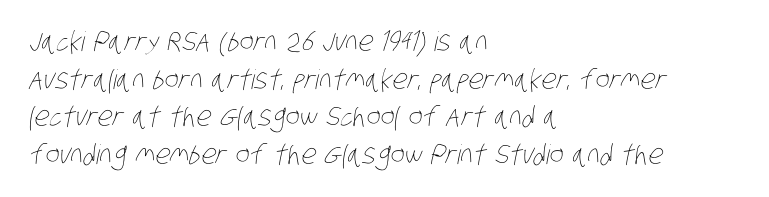
The image shows 27 px text type; set left-aligned, normal line spacing (1.39x), normal letter spacing, not underlined.
